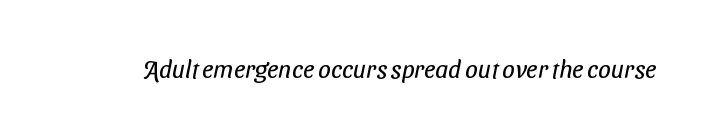
{"bold": "no", "underline": "no", "letter_spacing": "normal", "letter_spacing_em": 0.0, "glyph_px": 25}
